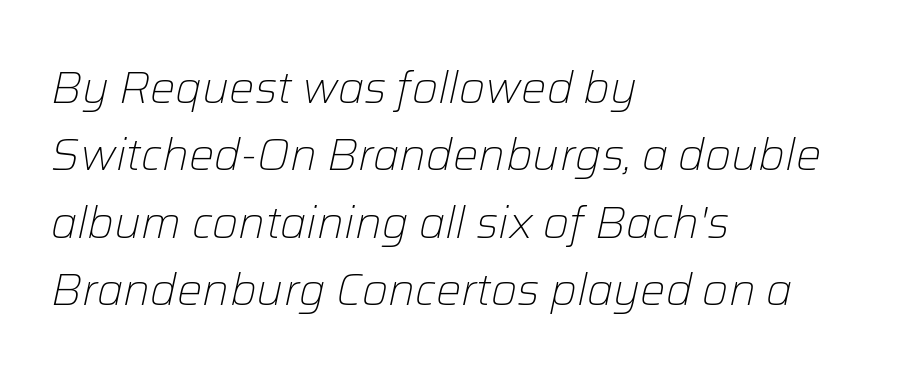
{"italic": "yes", "lean": "right", "slant_degrees": 12, "bold": "no", "weight": "light", "width": "normal", "stroke_contrast": "low", "x_height": "medium", "monospaced": "no", "underline": "no", "align": "left", "line_spacing": "normal", "line_spacing_ratio": 1.5, "letter_spacing": "normal", "letter_spacing_em": 0.0, "glyph_px": 45}
